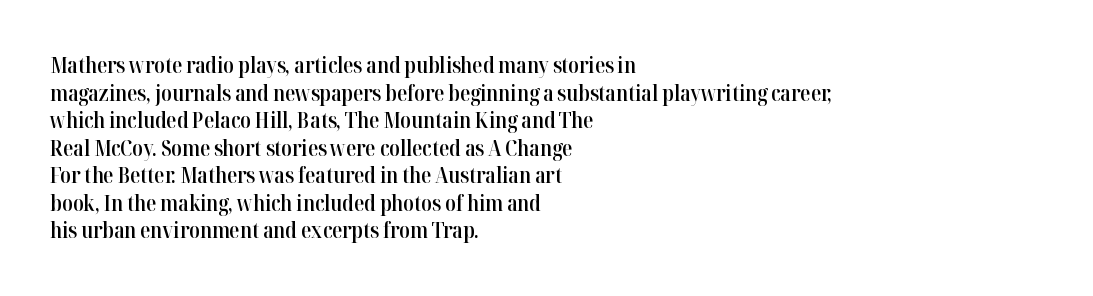
{"italic": "no", "bold": "semi", "underline": "no", "align": "left", "line_spacing": "normal", "line_spacing_ratio": 1.31, "letter_spacing": "normal", "letter_spacing_em": 0.0, "glyph_px": 21}
